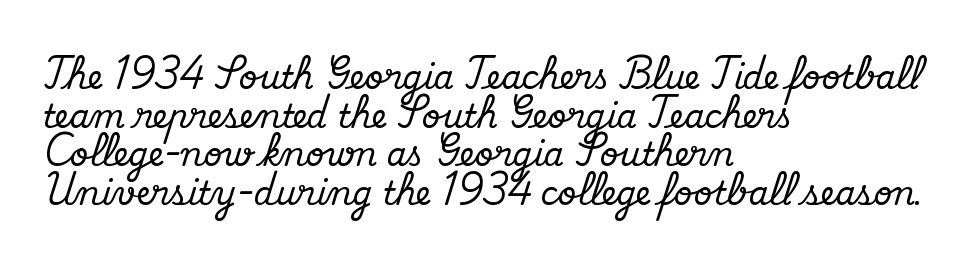
{"serif": "yes", "width": "normal", "stroke_contrast": "medium", "x_height": "small", "monospaced": "no", "underline": "no", "align": "left", "line_spacing_ratio": 1.21, "letter_spacing": "normal", "letter_spacing_em": 0.0, "glyph_px": 32}
